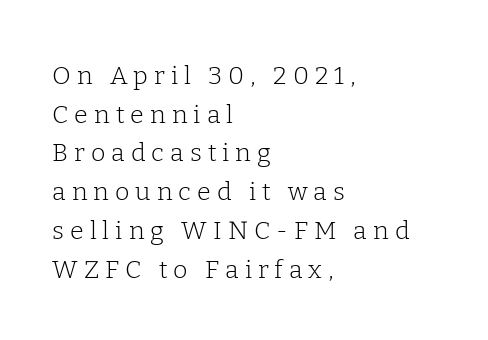
Q: Is the text bold? A: No.
Q: Is the text italic (slanted)? A: No, it is upright.
Q: Is the text underlined? A: No.
Q: How is the paragraph aligned? A: Left-aligned.
Q: Is the spacing between letters normal or unusually wide? A: Unusually wide.
Q: Is the spacing between lines tight, normal or loose? A: Normal.
